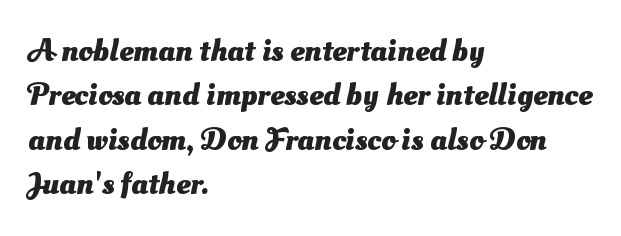
Q: Is the text bold? A: Yes.
Q: Is the typeface a serif or a sans-serif typeface? A: Sans-serif.
Q: Is the text underlined? A: No.
Q: How is the paragraph aligned? A: Left-aligned.
Q: Is the spacing between letters normal or unusually wide? A: Normal.
Q: Is the spacing between lines tight, normal or loose? A: Normal.
Q: Width (condensed, normal, or wide)? A: Normal.
Q: Stroke contrast? A: Medium.
Q: x-height? A: Small.
Q: Monospaced? A: No.
